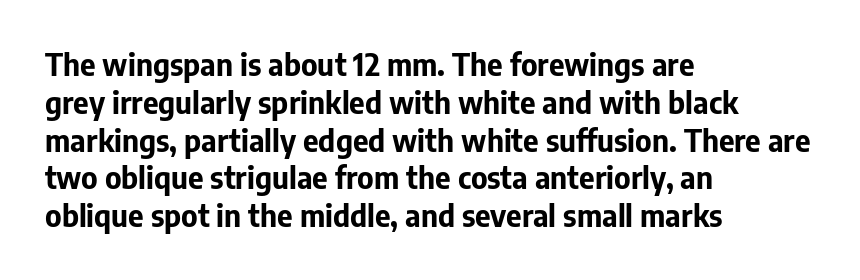
The rendering uses natural spacing where letterforms have individual widths. The glyphs have the mass of a bold cut. The letters stand upright; this is a roman face. Line spacing here is normal.
